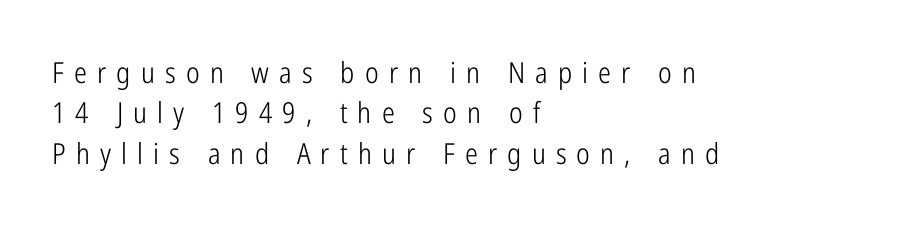
{"serif": "no", "italic": "no", "bold": "no", "weight": "light", "width": "condensed", "stroke_contrast": "low", "x_height": "medium", "monospaced": "no", "underline": "no", "align": "left", "line_spacing": "normal", "line_spacing_ratio": 1.39, "letter_spacing": "wide", "letter_spacing_em": 0.35, "glyph_px": 29}
